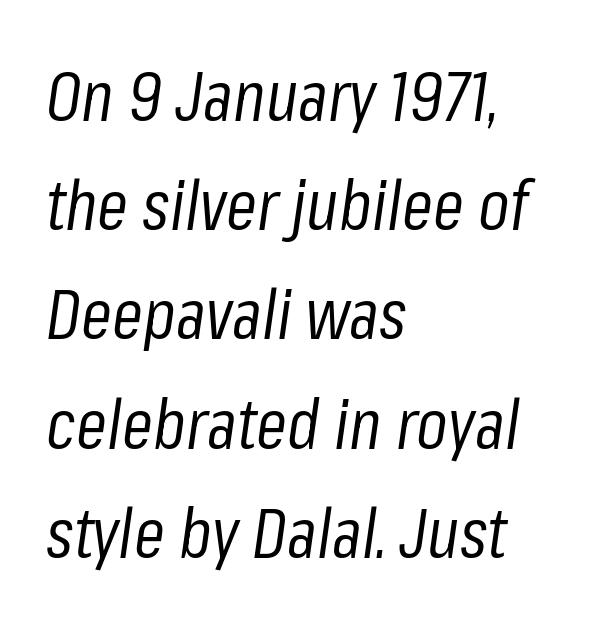
Spacing verdict: proportional, widths tailored to each character. Unbolded letterforms with no extra heft. Horizontal bands of white between lines are of average thickness. The passage shown has conventional tracking throughout. Compared with a centered layout, this one pins lines to the left instead. Underlining? Definitely not there.
